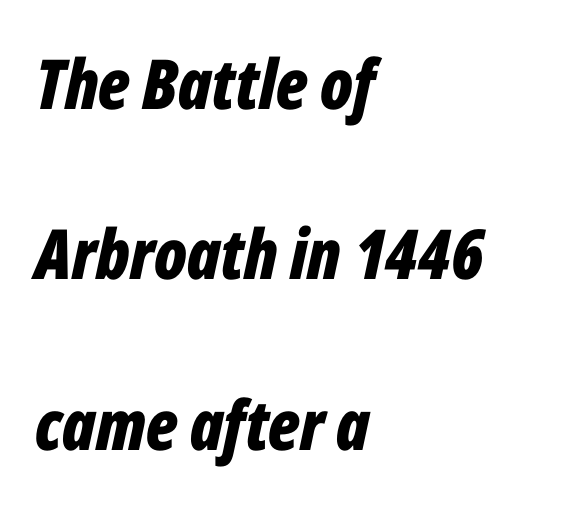
Q: Is the text bold? A: Yes.
Q: Is the text italic (slanted)? A: Yes, it leans right by about 12 degrees.
Q: Is the text underlined? A: No.
Q: How is the paragraph aligned? A: Left-aligned.
Q: Is the spacing between letters normal or unusually wide? A: Normal.
Q: Is the spacing between lines tight, normal or loose? A: Loose.
Q: Width (condensed, normal, or wide)? A: Condensed.
Q: Stroke contrast? A: Low.
Q: x-height? A: Medium.
Q: Monospaced? A: No.
